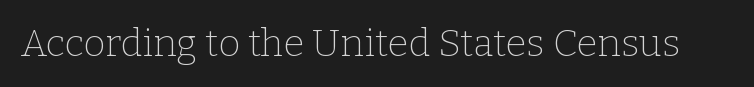
The image shows 38 px thin serif type, upright; set normal letter spacing, not underlined; low stroke contrast and a medium x-height.
